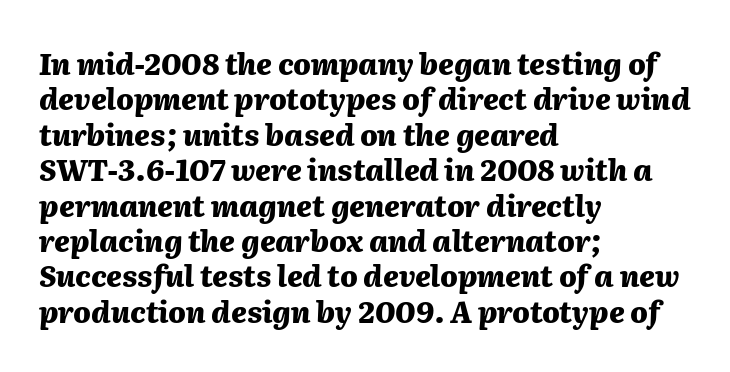
Horizontally, the lines are justified to the leading edge only. Compared with typical body copy, the letter spacing here is the same. Does the weight exceed regular? Yes, all the way to bold. Emphasis-style slanted type is in use. Do the characters align in a grid? No, the font is proportional.
